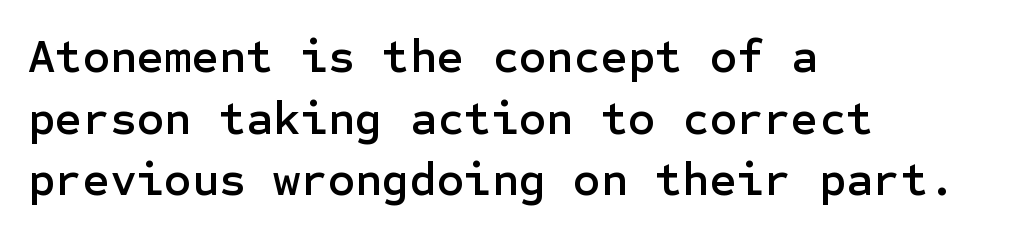
This sample is left-justified, so line endings fall wherever the words run out. When letters stand straight like this, we call the style roman or upright. Underline: absent. Leading matches the norm, producing a regular column. Inter-character spacing is left at the font's built-in metrics. Typographically, this falls in the sans-serif category.
